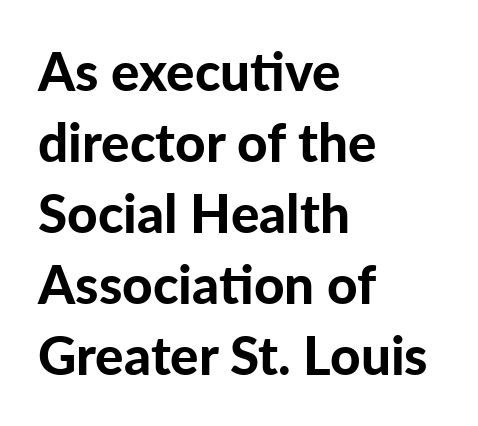
{"serif": "no", "italic": "no", "bold": "yes", "weight": "bold", "width": "normal", "stroke_contrast": "low", "x_height": "medium", "monospaced": "no", "underline": "no", "align": "left", "line_spacing": "normal", "line_spacing_ratio": 1.34, "letter_spacing": "normal", "letter_spacing_em": 0.0, "glyph_px": 53}
